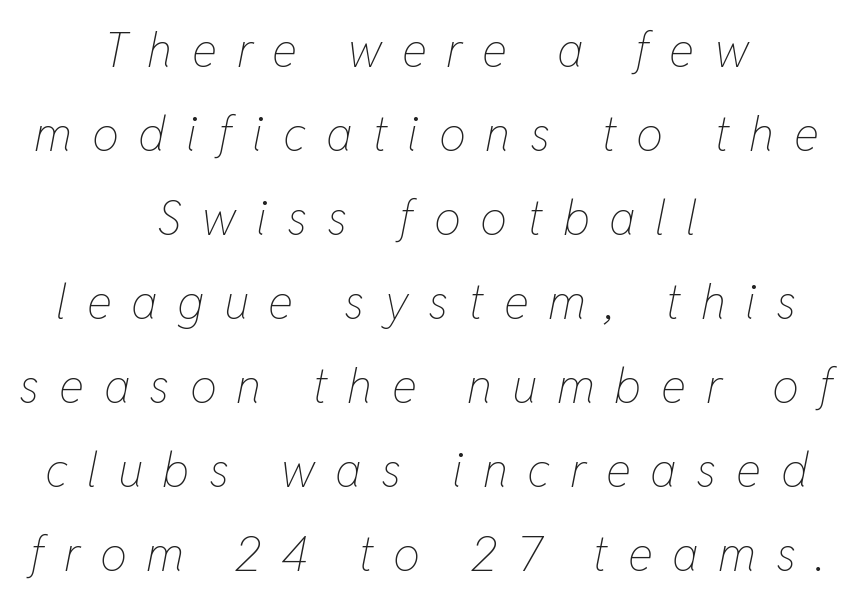
Q: Is the text bold? A: No.
Q: Is the text italic (slanted)? A: Yes, it leans right by about 11 degrees.
Q: Is the text underlined? A: No.
Q: How is the paragraph aligned? A: Centered.
Q: Is the spacing between letters normal or unusually wide? A: Unusually wide.
Q: Width (condensed, normal, or wide)? A: Condensed.
Q: Stroke contrast? A: Low.
Q: x-height? A: Medium.
Q: Monospaced? A: No.
